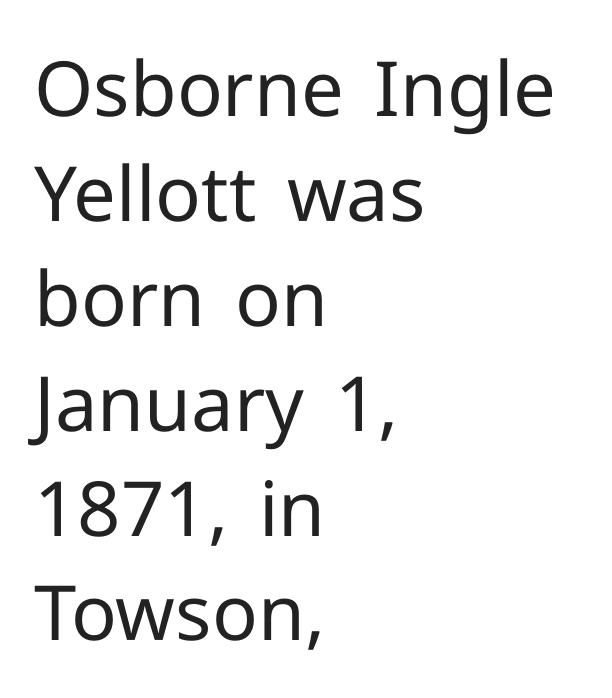
The image shows 76 px regular-weight sans-serif type, upright; set left-aligned, normal line spacing (1.38x), normal letter spacing, not underlined; low stroke contrast and a medium x-height.
